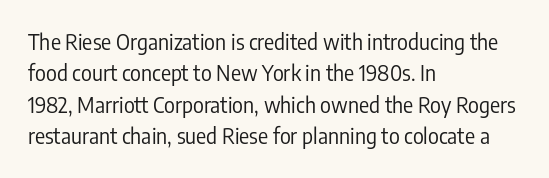
{"italic": "no", "bold": "no", "underline": "no", "align": "left", "line_spacing": "normal", "line_spacing_ratio": 1.5, "letter_spacing": "normal", "letter_spacing_em": 0.0, "glyph_px": 21}
